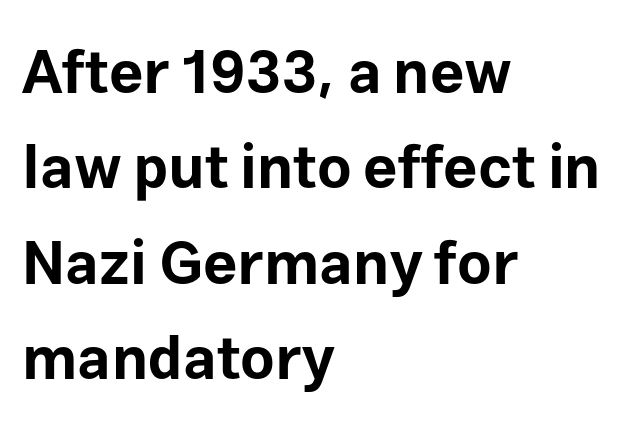
The image shows 60 px bold sans-serif type, upright; set left-aligned, normal line spacing (1.59x), normal letter spacing, not underlined; low stroke contrast and a medium x-height.
